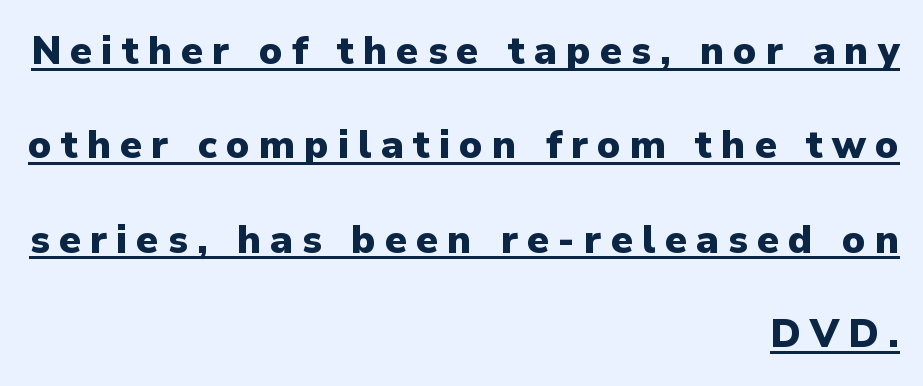
Students, observe the line beneath the letters — that is underlining. Typeset ragged left — the right edge is the straight one. No feet cap the strokes, marking this as sans-serif type. You can tell it's not italic because the verticals are truly vertical. The vertical gap from one line to the next is large.
